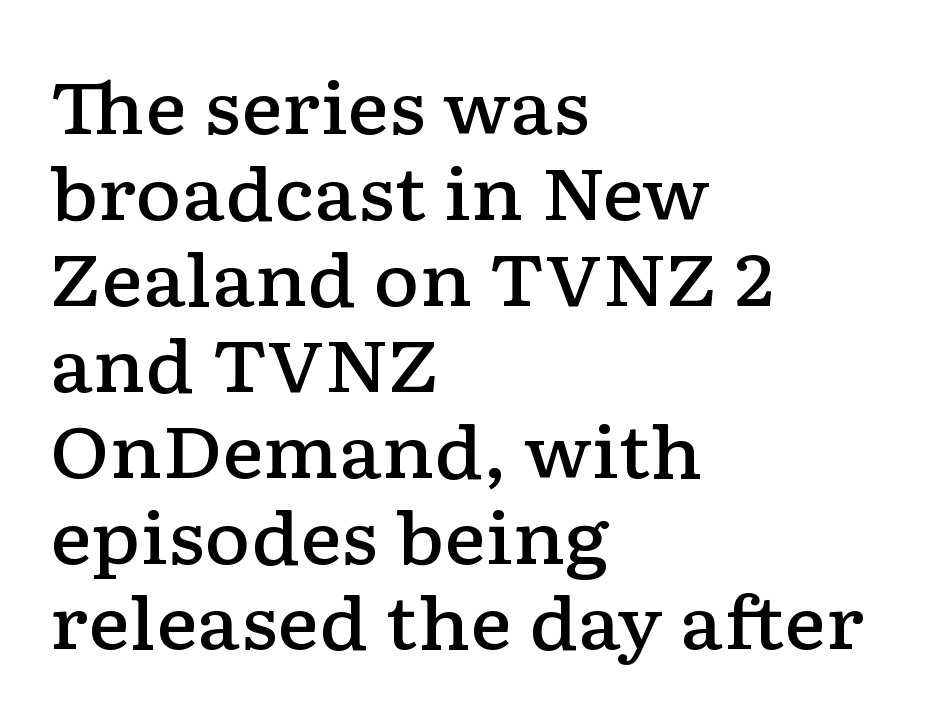
The image shows 71 px semibold, wide serif type, upright; set left-aligned, line spacing 1.21x, normal letter spacing, not underlined; low stroke contrast and a medium x-height.
